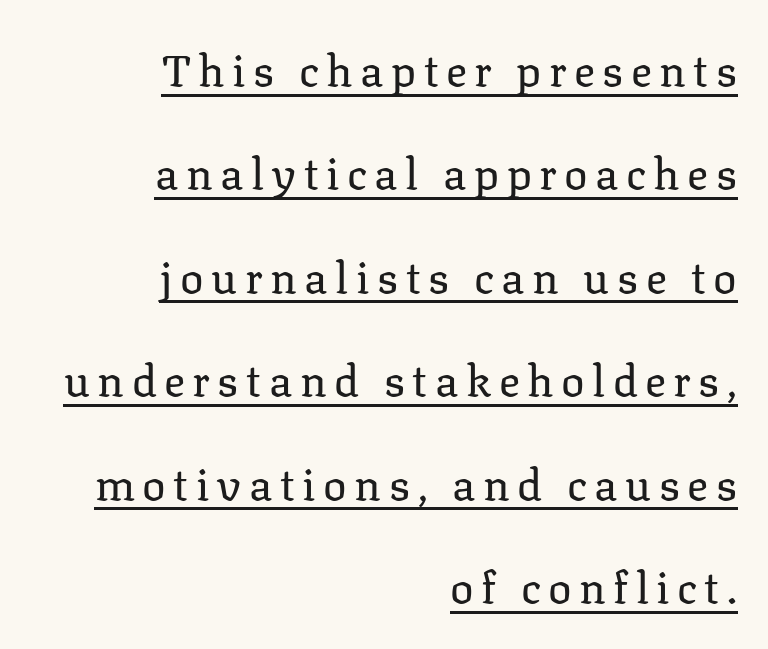
Q: Is the text bold? A: No.
Q: Is the text italic (slanted)? A: No, it is upright.
Q: Is the typeface a serif or a sans-serif typeface? A: Serif.
Q: Is the text underlined? A: Yes.
Q: How is the paragraph aligned? A: Right-aligned.
Q: Is the spacing between lines tight, normal or loose? A: Loose.
Q: Width (condensed, normal, or wide)? A: Normal.
Q: Stroke contrast? A: Low.
Q: x-height? A: Medium.
Q: Monospaced? A: No.
